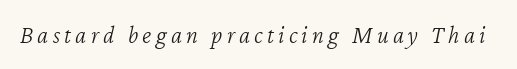
The image shows 25 px text type, italic (leaning right); set not underlined.
